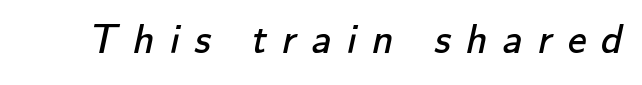
Q: Is the text bold? A: No.
Q: Is the typeface a serif or a sans-serif typeface? A: Sans-serif.
Q: Is the text underlined? A: No.
Q: Is the spacing between letters normal or unusually wide? A: Unusually wide.
Q: Width (condensed, normal, or wide)? A: Normal.
Q: Stroke contrast? A: Low.
Q: x-height? A: Small.
Q: Monospaced? A: No.
